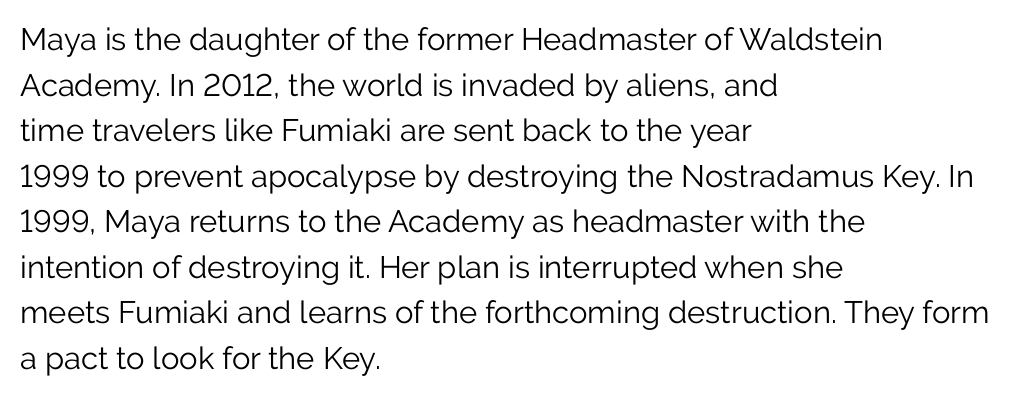
This reads as an unemphasized weight, regular at the heaviest. In CSS terms this would be text-align: left. This rendering leaves character spacing at its baseline value. Vertical spacing — default.
